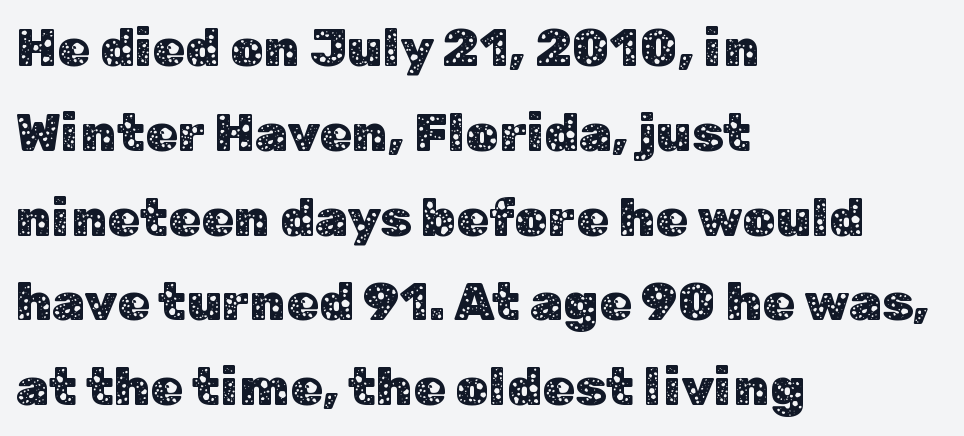
The image shows 53 px sans-serif type, upright; set left-aligned, normal line spacing (1.6x), normal letter spacing, not underlined; low stroke contrast and a medium x-height.
